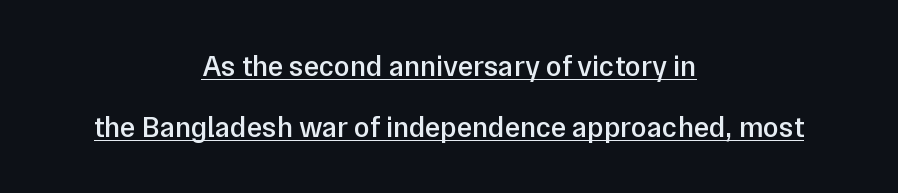
{"serif": "no", "italic": "no", "bold": "semi", "weight": "semibold", "width": "normal", "stroke_contrast": "low", "x_height": "medium", "monospaced": "no", "underline": "yes", "align": "center", "line_spacing": "loose", "line_spacing_ratio": 2.1, "letter_spacing": "normal", "letter_spacing_em": 0.0, "glyph_px": 29}
